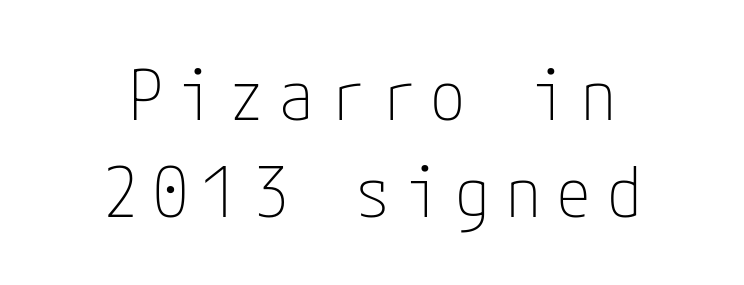
Q: Is the text bold? A: No.
Q: Is the text italic (slanted)? A: No, it is upright.
Q: Is the typeface a serif or a sans-serif typeface? A: Sans-serif.
Q: Is the text underlined? A: No.
Q: How is the paragraph aligned? A: Centered.
Q: Is the spacing between letters normal or unusually wide? A: Unusually wide.
Q: Is the spacing between lines tight, normal or loose? A: Normal.
Q: Width (condensed, normal, or wide)? A: Condensed.
Q: Stroke contrast? A: Low.
Q: x-height? A: Medium.
